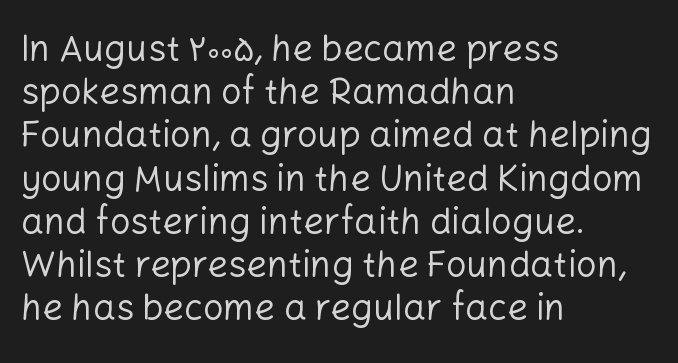
Rule under the text: the space is simply empty. A typesetter would label this face a sans. Glyph-to-glyph distance matches everyday printed text. The letterforms sit at book weight or below.
